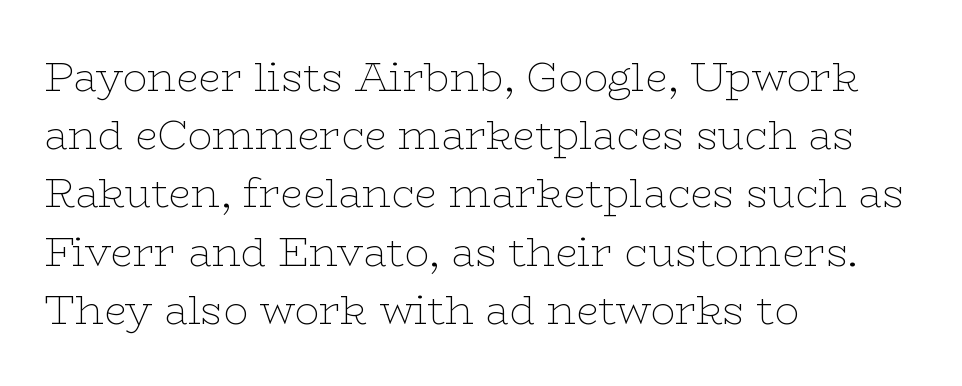
{"serif": "yes", "italic": "no", "bold": "no", "weight": "thin", "width": "wide", "stroke_contrast": "low", "x_height": "medium", "monospaced": "no", "underline": "no", "align": "left", "line_spacing": "normal", "line_spacing_ratio": 1.42, "letter_spacing": "normal", "letter_spacing_em": 0.0, "glyph_px": 41}
